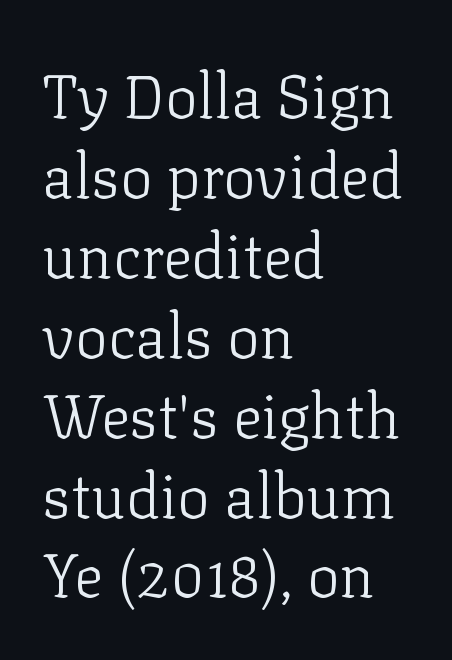
The letters look calm and open, with moderate or lighter stems. The passage shown is typed in a proportional face where columns would drift. Underline: absent. Every character sits straight up, as roman type does. Letterform terminals end in serifs throughout the passage.
